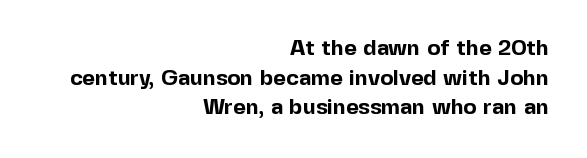
{"italic": "no", "bold": "yes", "underline": "no", "align": "right", "line_spacing": "normal", "line_spacing_ratio": 1.35, "letter_spacing": "normal", "letter_spacing_em": 0.0, "glyph_px": 22}
